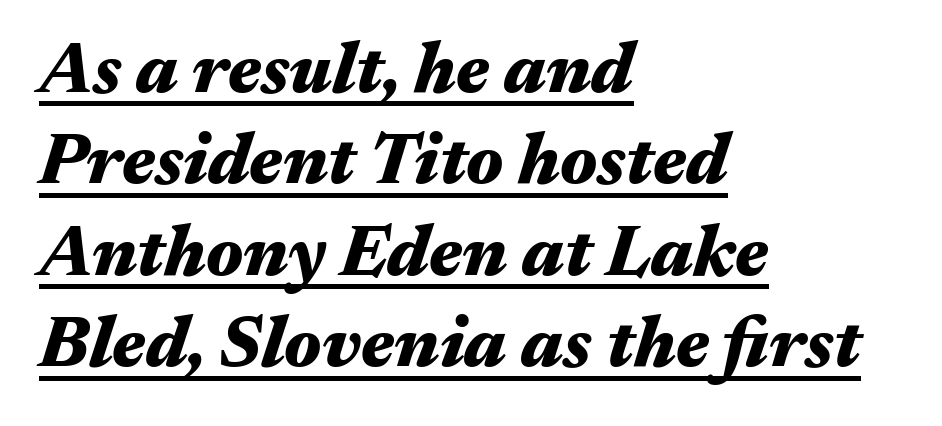
{"italic": "yes", "lean": "right", "slant_degrees": 17, "bold": "yes", "weight": "heavy", "width": "wide", "stroke_contrast": "medium", "x_height": "medium", "monospaced": "no", "underline": "yes", "align": "left", "line_spacing": "normal", "line_spacing_ratio": 1.27, "letter_spacing": "normal", "letter_spacing_em": 0.0, "glyph_px": 72}
